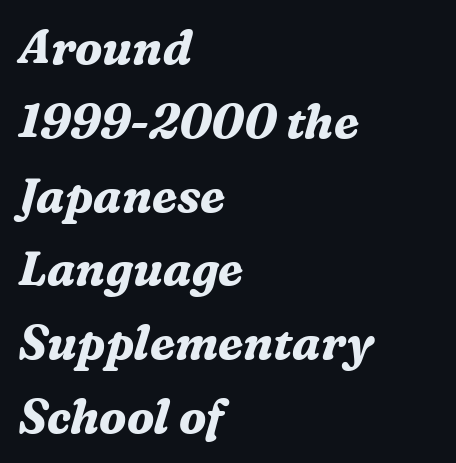
{"serif": "yes", "italic": "yes", "lean": "right", "slant_degrees": 16, "bold": "yes", "weight": "bold", "width": "normal", "stroke_contrast": "medium", "x_height": "medium", "monospaced": "no", "underline": "no", "align": "left", "line_spacing": "normal", "line_spacing_ratio": 1.57, "letter_spacing": "normal", "letter_spacing_em": 0.0, "glyph_px": 47}
